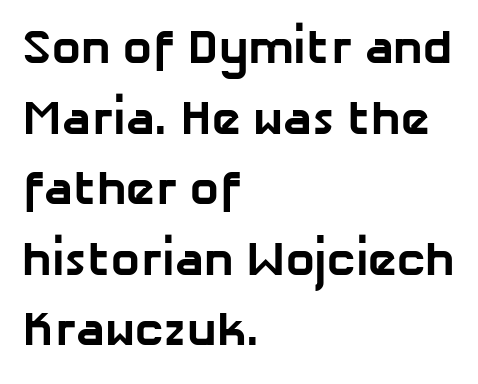
The specimen omits any rule beneath the text block's lines. The face used here is proportionally spaced, like ordinary book or web type. The font family rendered here belongs to the sans-serif group. Typographic density is high because the face is bold. This sample is left-justified, so line endings fall wherever the words run out. Nothing unusual about the tracking: characters are spaced as the font intends.
